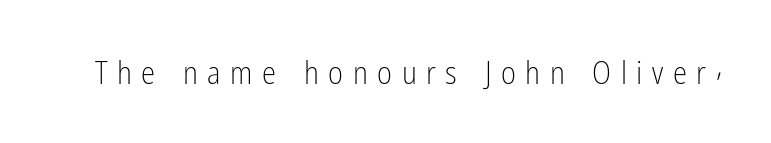
Q: Is the text bold? A: No.
Q: Is the text italic (slanted)? A: No, it is upright.
Q: Is the typeface a serif or a sans-serif typeface? A: Sans-serif.
Q: Is the text underlined? A: No.
Q: Is the spacing between letters normal or unusually wide? A: Unusually wide.
Q: Width (condensed, normal, or wide)? A: Condensed.
Q: Stroke contrast? A: Low.
Q: x-height? A: Medium.
Q: Monospaced? A: No.
